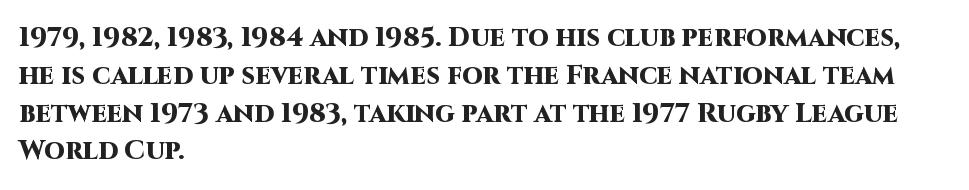
Q: Is the text bold? A: Yes.
Q: Is the text italic (slanted)? A: No, it is upright.
Q: Is the text underlined? A: No.
Q: How is the paragraph aligned? A: Left-aligned.
Q: Is the spacing between letters normal or unusually wide? A: Normal.
Q: Is the spacing between lines tight, normal or loose? A: Normal.
